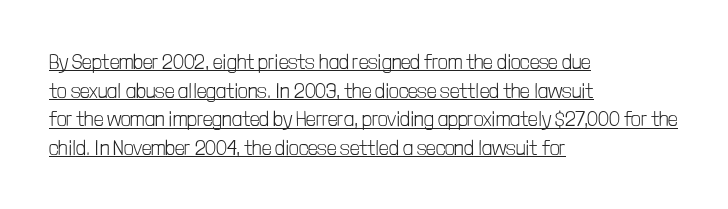
{"italic": "no", "bold": "no", "underline": "yes", "align": "left", "line_spacing": "normal", "line_spacing_ratio": 1.36, "letter_spacing": "normal", "letter_spacing_em": 0.0, "glyph_px": 21}
